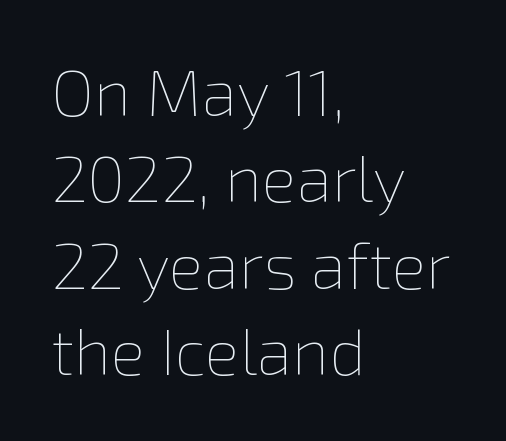
The face looks like a standard text weight, possibly lighter. Each letter keeps its own natural width here, so spacing adapts to shape. Compared with typical paragraphs, the rows here are spaced about the same. Tracking here is standard; glyphs follow each other at the usual distance. Every row of glyphs begins at an identical x-position on the left. The axis of the letterforms is exactly vertical.
